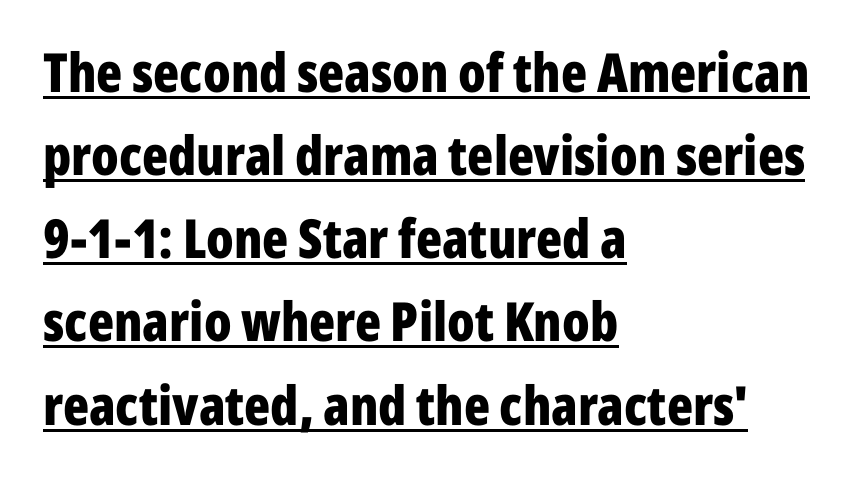
The image shows 54 px bold, condensed sans-serif type, upright; set left-aligned, normal line spacing (1.54x), normal letter spacing, underlined; low stroke contrast and a medium x-height.
